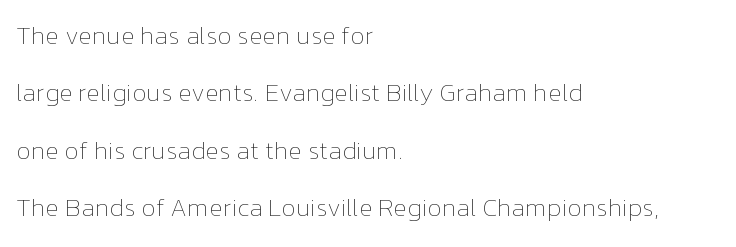
{"italic": "no", "bold": "no", "underline": "no", "align": "left", "line_spacing": "loose", "line_spacing_ratio": 2.3, "letter_spacing": "normal", "letter_spacing_em": 0.0, "glyph_px": 25}
